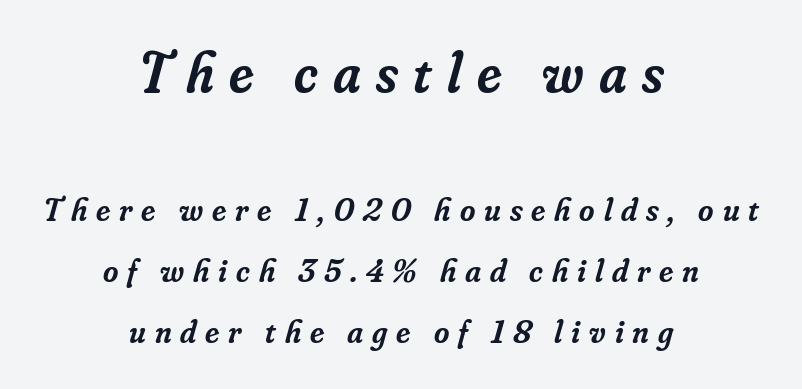
The image shows 57 px semibold serif type, italic (leaning right); set centered, line spacing 1.86x, unusually wide letter spacing (+0.27 em), not underlined; the first (top) block is 1.73x larger; low stroke contrast and a small x-height.
